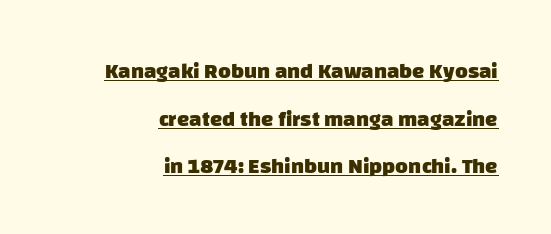
{"bold": "yes", "underline": "yes", "align": "right", "line_spacing": "loose", "line_spacing_ratio": 2.17, "letter_spacing": "normal", "letter_spacing_em": 0.0, "glyph_px": 22}
